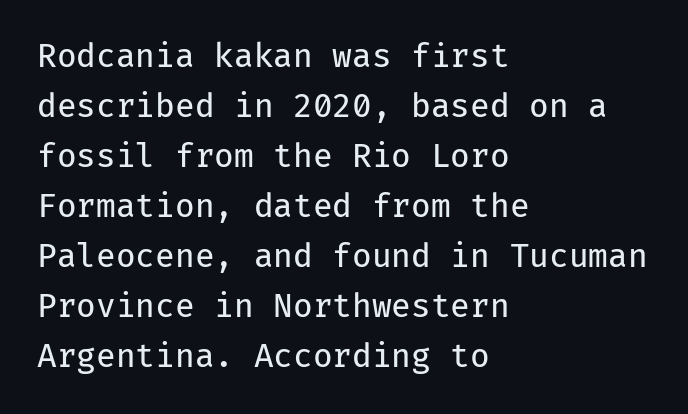
Q: Is the text bold? A: No.
Q: Is the text italic (slanted)? A: No, it is upright.
Q: Is the typeface a serif or a sans-serif typeface? A: Sans-serif.
Q: Is the text underlined? A: No.
Q: How is the paragraph aligned? A: Left-aligned.
Q: Is the spacing between letters normal or unusually wide? A: Normal.
Q: Is the spacing between lines tight, normal or loose? A: Normal.
Q: Width (condensed, normal, or wide)? A: Normal.
Q: Stroke contrast? A: Low.
Q: x-height? A: Medium.
Q: Monospaced? A: Yes.
